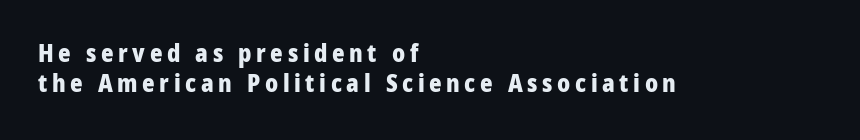
Q: Is the text bold? A: Yes.
Q: Is the text italic (slanted)? A: No, it is upright.
Q: Is the text underlined? A: No.
Q: How is the paragraph aligned? A: Left-aligned.
